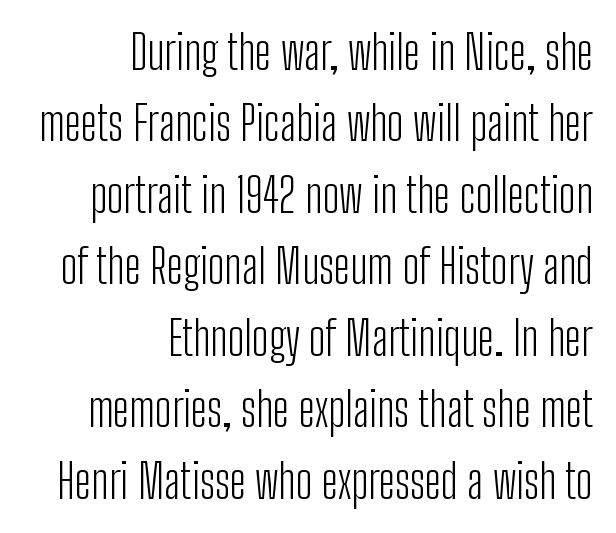
The image shows 47 px light, condensed sans-serif type, upright; set right-aligned, normal line spacing (1.52x), normal letter spacing, not underlined; low stroke contrast and a medium x-height.
